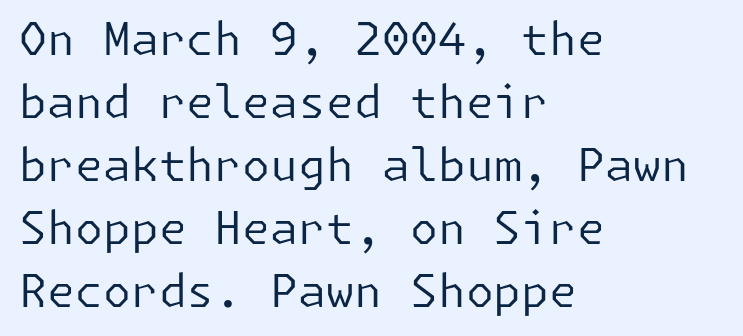
{"serif": "no", "italic": "no", "bold": "no", "weight": "regular", "width": "normal", "stroke_contrast": "low", "x_height": "medium", "underline": "no", "align": "left", "line_spacing": "normal", "line_spacing_ratio": 1.4, "letter_spacing": "normal", "letter_spacing_em": 0.0, "glyph_px": 45}
